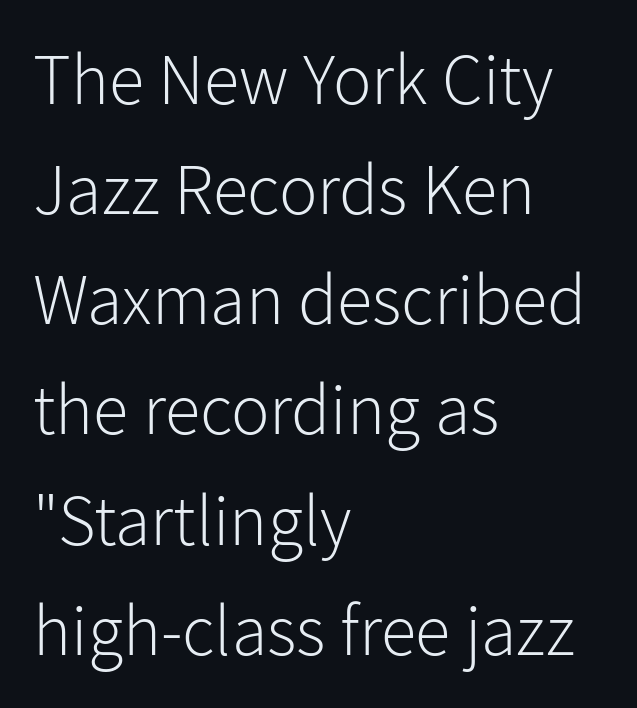
Q: Is the text bold? A: No.
Q: Is the text italic (slanted)? A: No, it is upright.
Q: Is the typeface a serif or a sans-serif typeface? A: Sans-serif.
Q: Is the text underlined? A: No.
Q: How is the paragraph aligned? A: Left-aligned.
Q: Is the spacing between letters normal or unusually wide? A: Normal.
Q: Is the spacing between lines tight, normal or loose? A: Normal.
Q: Width (condensed, normal, or wide)? A: Normal.
Q: Stroke contrast? A: Low.
Q: x-height? A: Medium.
Q: Monospaced? A: No.
